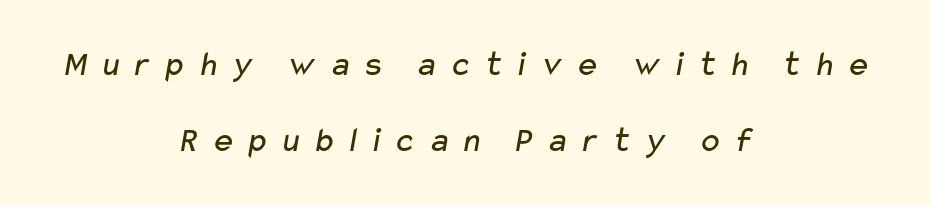
{"serif": "no", "bold": "no", "weight": "regular", "width": "wide", "stroke_contrast": "low", "x_height": "medium", "monospaced": "no", "underline": "no", "align": "center", "line_spacing": "loose", "line_spacing_ratio": 2.1, "letter_spacing": "wide", "letter_spacing_em": 0.29, "glyph_px": 36}
